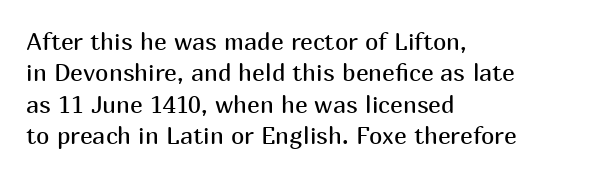
The image shows 24 px text type, upright; set left-aligned, normal line spacing (1.31x), normal letter spacing, not underlined.
